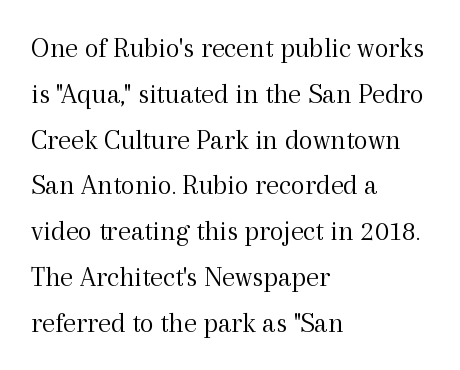
Q: Is the text bold? A: No.
Q: Is the text italic (slanted)? A: No, it is upright.
Q: Is the typeface a serif or a sans-serif typeface? A: Serif.
Q: Is the text underlined? A: No.
Q: How is the paragraph aligned? A: Left-aligned.
Q: Is the spacing between letters normal or unusually wide? A: Normal.
Q: Is the spacing between lines tight, normal or loose? A: Normal.
Q: Width (condensed, normal, or wide)? A: Normal.
Q: x-height? A: Medium.
Q: Monospaced? A: No.
